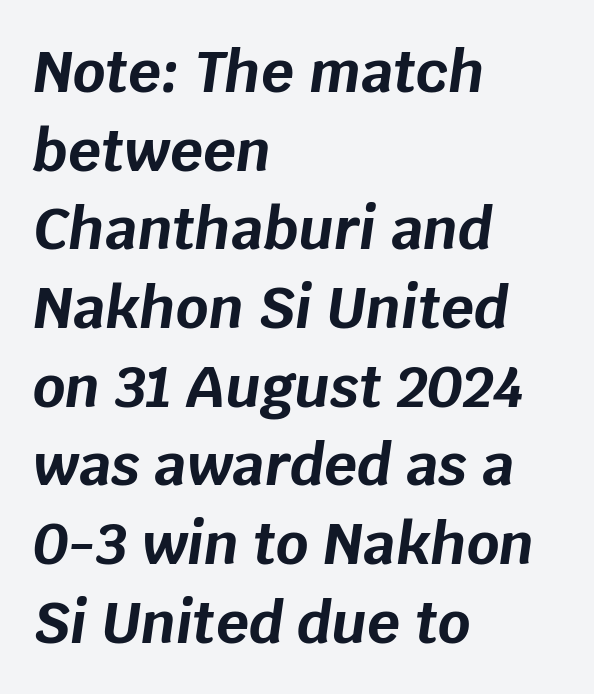
{"italic": "yes", "lean": "right", "slant_degrees": 8, "bold": "yes", "weight": "bold", "width": "normal", "stroke_contrast": "low", "x_height": "large", "monospaced": "no", "underline": "no", "align": "left", "line_spacing": "normal", "line_spacing_ratio": 1.38, "letter_spacing": "normal", "letter_spacing_em": 0.0, "glyph_px": 57}
